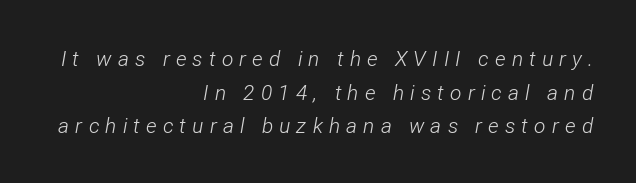
Q: Is the text bold? A: No.
Q: Is the text italic (slanted)? A: Yes, it leans right by about 12 degrees.
Q: Is the text underlined? A: No.
Q: How is the paragraph aligned? A: Right-aligned.
Q: Is the spacing between letters normal or unusually wide? A: Unusually wide.
Q: Is the spacing between lines tight, normal or loose? A: Normal.
